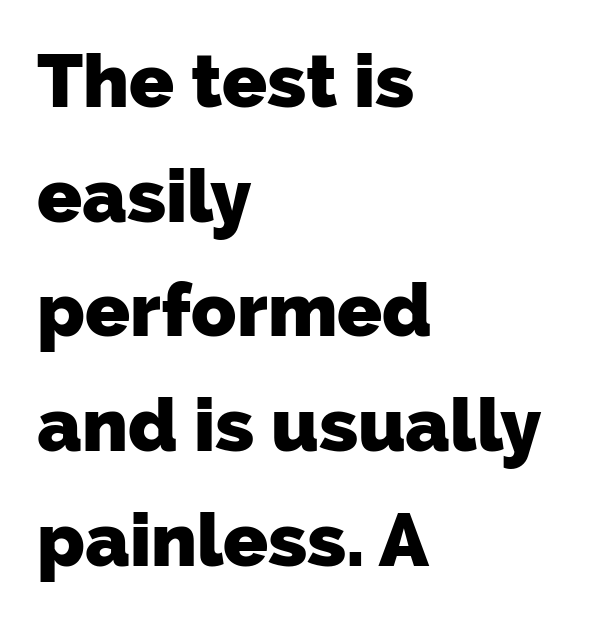
Q: Is the text bold? A: Yes.
Q: Is the typeface a serif or a sans-serif typeface? A: Sans-serif.
Q: Is the text underlined? A: No.
Q: How is the paragraph aligned? A: Left-aligned.
Q: Is the spacing between letters normal or unusually wide? A: Normal.
Q: Is the spacing between lines tight, normal or loose? A: Normal.
Q: Width (condensed, normal, or wide)? A: Normal.
Q: Stroke contrast? A: Low.
Q: x-height? A: Medium.
Q: Monospaced? A: No.
